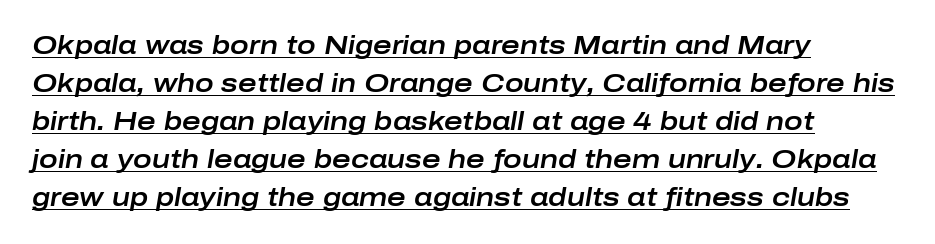
{"italic": "yes", "lean": "right", "slant_degrees": 10, "underline": "yes", "align": "left", "line_spacing": "normal", "line_spacing_ratio": 1.52, "letter_spacing": "normal", "letter_spacing_em": 0.0, "glyph_px": 25}
